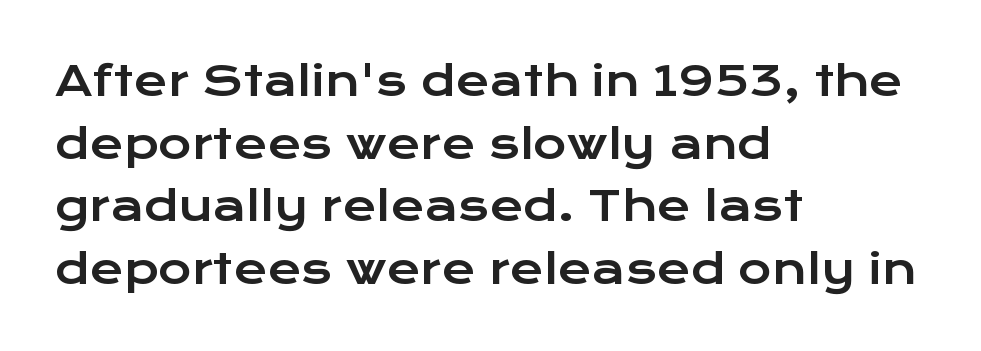
Characters remain perfectly vertical along every line. Type style note: lacks serifs. Each line starts at the same left margin while the right side varies. Spacing verdict: proportional, widths tailored to each character. Successive baselines arrive at the customary interval. Bare-footed words on every line.
